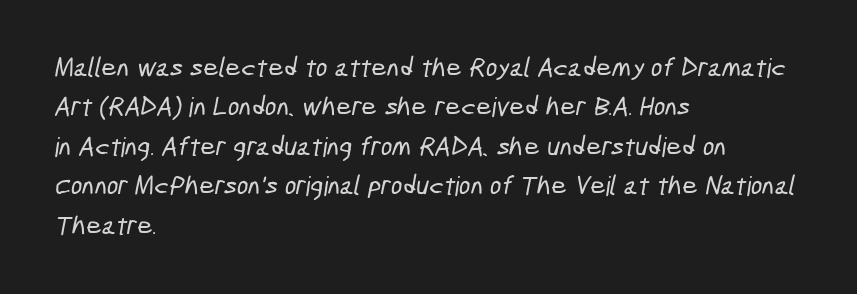
{"underline": "no", "align": "left", "line_spacing": "normal", "line_spacing_ratio": 1.46, "letter_spacing": "normal", "letter_spacing_em": 0.0, "glyph_px": 27}
